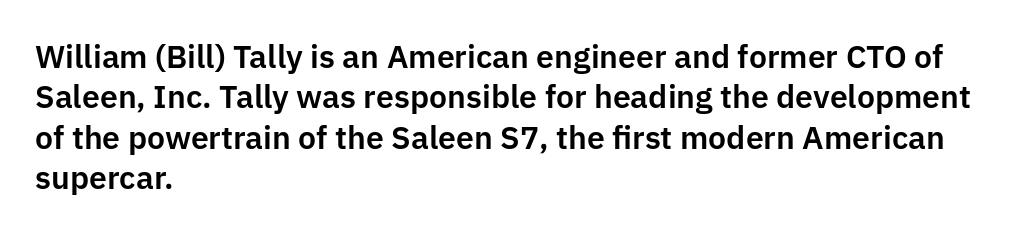
The image shows 32 px sans-serif type, upright; set left-aligned, normal line spacing (1.26x), normal letter spacing, not underlined; low stroke contrast and a medium x-height.
